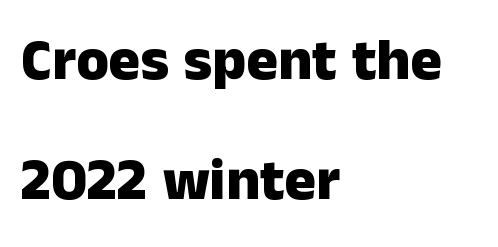
The image shows 59 px heavy sans-serif type, upright; set left-aligned, loose line spacing (2.04x), normal letter spacing, not underlined; low stroke contrast and a medium x-height.
